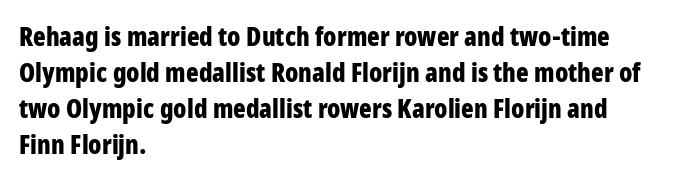
Q: Is the text bold? A: Yes.
Q: Is the text italic (slanted)? A: No, it is upright.
Q: Is the text underlined? A: No.
Q: How is the paragraph aligned? A: Left-aligned.
Q: Is the spacing between letters normal or unusually wide? A: Normal.
Q: Is the spacing between lines tight, normal or loose? A: Normal.
